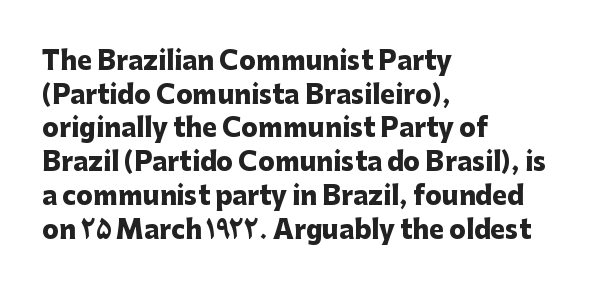
The image shows 25 px bold type, upright; set left-aligned, normal line spacing (1.35x), normal letter spacing, not underlined.
